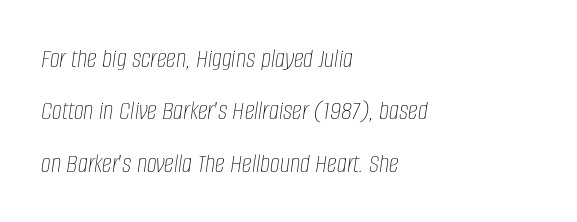
Q: Is the text bold? A: No.
Q: Is the text italic (slanted)? A: Yes, it leans right by about 8 degrees.
Q: Is the text underlined? A: No.
Q: How is the paragraph aligned? A: Left-aligned.
Q: Is the spacing between letters normal or unusually wide? A: Normal.
Q: Width (condensed, normal, or wide)? A: Condensed.
Q: Stroke contrast? A: Low.
Q: x-height? A: Large.
Q: Monospaced? A: No.
